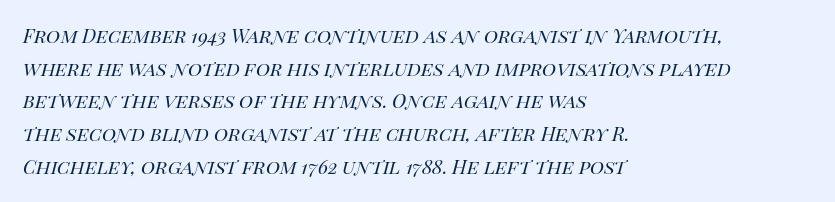
The image shows 24 px text type, italic (leaning right); set left-aligned, normal line spacing (1.36x), normal letter spacing, not underlined.
